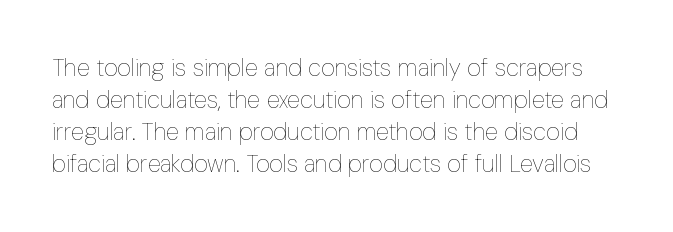
{"italic": "no", "bold": "no", "underline": "no", "line_spacing": "normal", "line_spacing_ratio": 1.33, "letter_spacing": "normal", "letter_spacing_em": 0.0, "glyph_px": 24}
